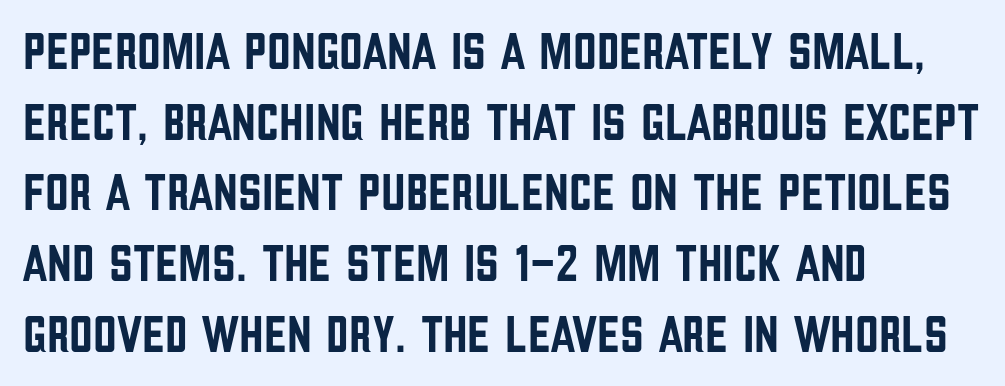
The image shows 52 px condensed sans-serif type, upright; set left-aligned, normal line spacing (1.36x), normal letter spacing, not underlined; low stroke contrast and a large x-height.
